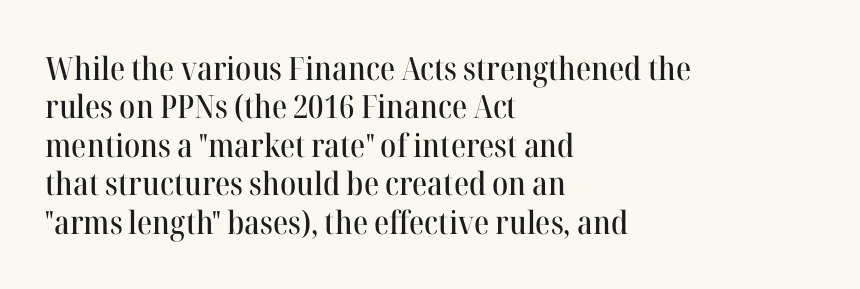
The image shows 32 px serif type, upright; set left-aligned, line spacing 1.2x, normal letter spacing, not underlined; high stroke contrast and a medium x-height.
